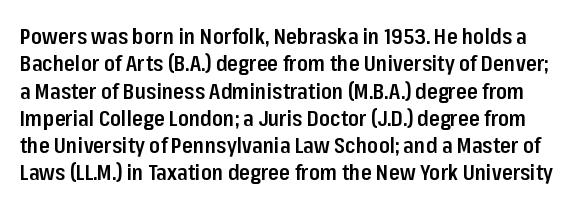
{"italic": "no", "bold": "semi", "underline": "no", "line_spacing_ratio": 1.24, "letter_spacing": "normal", "letter_spacing_em": 0.0, "glyph_px": 22}
